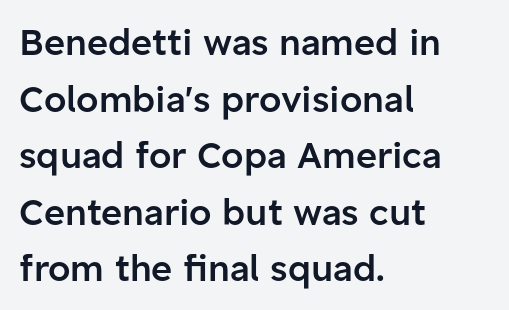
{"serif": "no", "italic": "no", "bold": "semi", "weight": "semibold", "width": "normal", "stroke_contrast": "low", "x_height": "medium", "monospaced": "no", "underline": "no", "align": "left", "line_spacing": "normal", "line_spacing_ratio": 1.57, "letter_spacing": "normal", "letter_spacing_em": 0.0, "glyph_px": 36}
